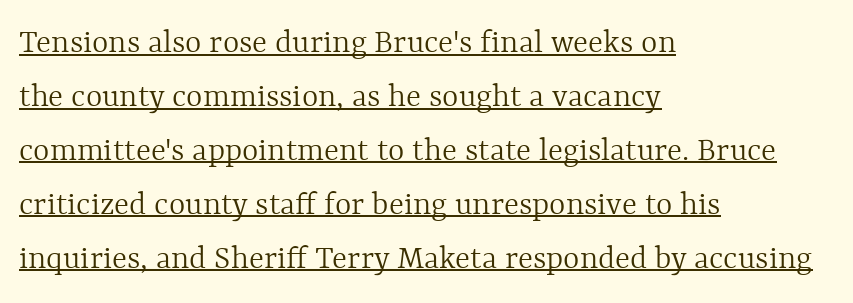
The image shows 35 px light type, upright; set left-aligned, normal line spacing (1.54x), normal letter spacing, underlined; a medium x-height.
